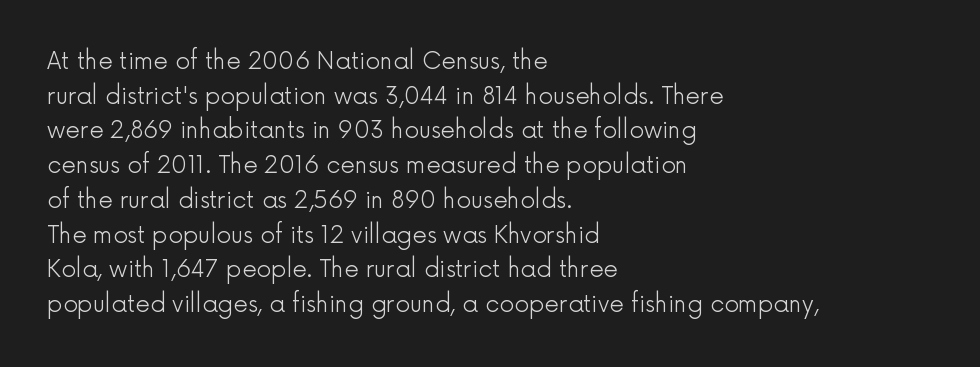
The image shows 23 px text type, upright; set left-aligned, normal line spacing (1.51x), normal letter spacing, not underlined.
